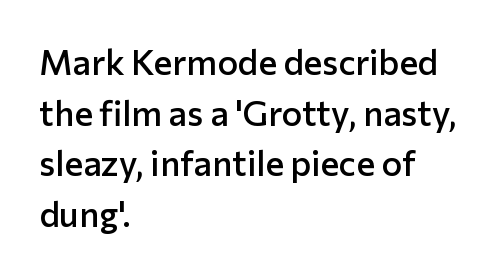
{"serif": "no", "italic": "no", "bold": "semi", "weight": "semibold", "width": "normal", "stroke_contrast": "low", "x_height": "medium", "monospaced": "no", "underline": "no", "align": "left", "line_spacing": "normal", "line_spacing_ratio": 1.45, "letter_spacing": "normal", "letter_spacing_em": 0.0, "glyph_px": 35}
